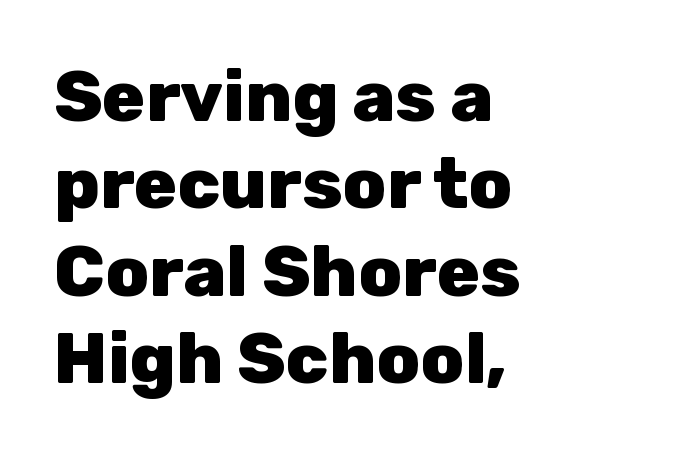
Horizontal alignment here is leftward, the default for most running prose. The passage shown is typed in a proportional face where columns would drift. The characters display no serif detailing; their extremities are plain. The passage shown is not underscored anywhere. Look at the tracking — it's just the regular setting, nothing added.
